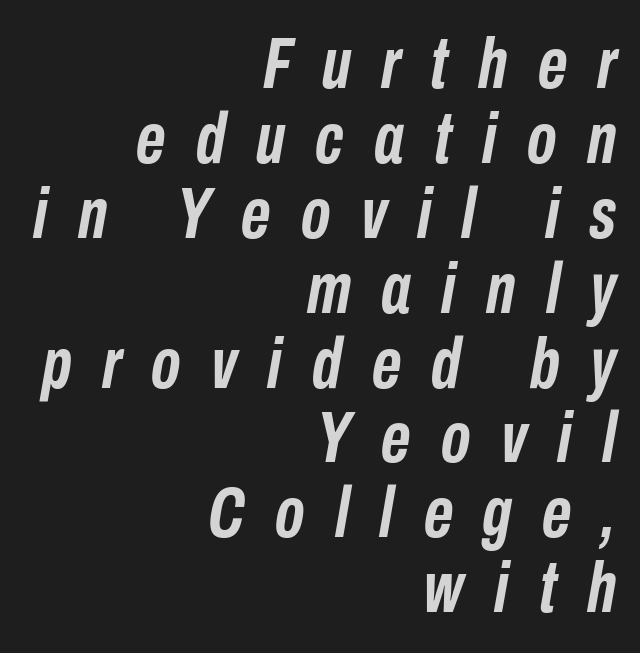
The passage is arranged like a letterhead date or caption credit — flush right. Glyph-to-glyph distance is far greater than everyday printed text. The space directly below the letters is spotless. This block would grow much taller if given ordinary leading; it's compressed now. These lines are rendered in a variable-pitch font. Students, this is bold: see how much ink each stroke carries.
